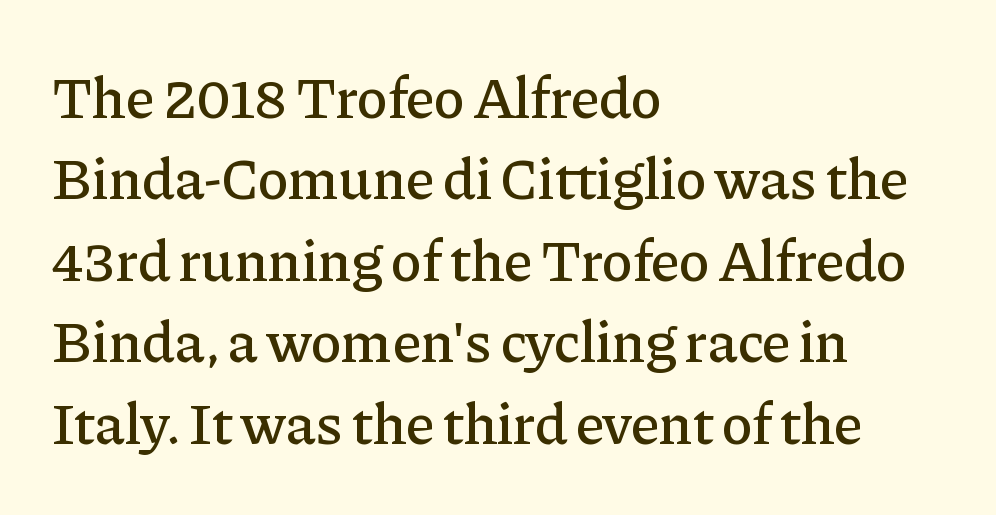
The image shows 59 px serif type, upright; set left-aligned, normal line spacing (1.38x), normal letter spacing, not underlined; low stroke contrast and a medium x-height.
